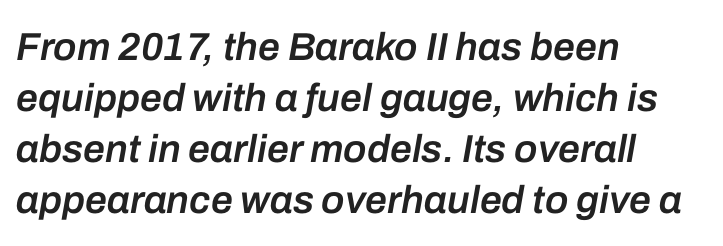
In CSS terms this would be text-align: left. Summary of weight: moderately heavy, a semibold. Nobody drew a line under any word here. Is this a fixed-width face? No — the glyphs have proportional, varying widths.
